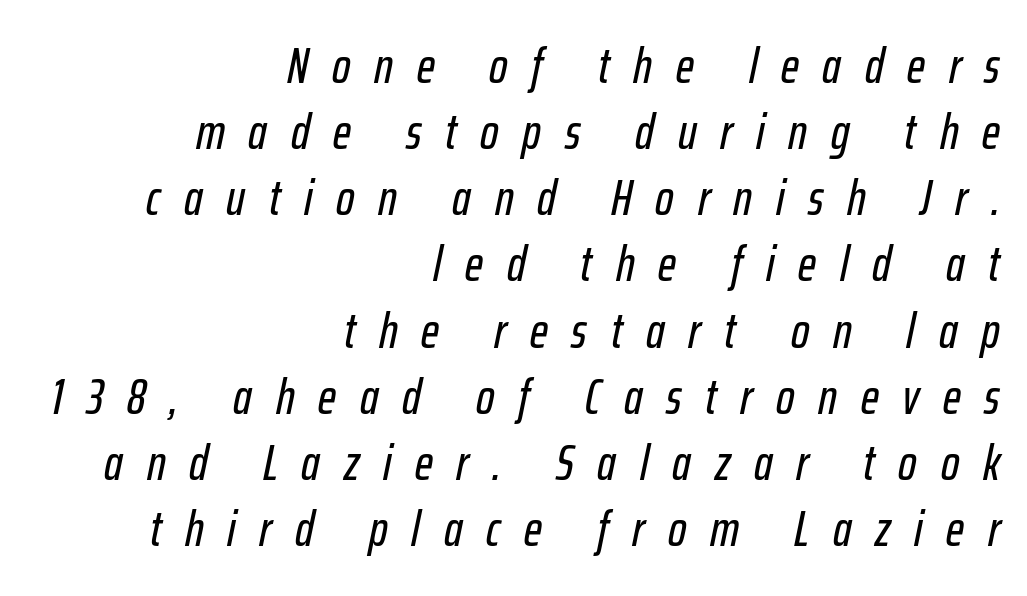
{"italic": "yes", "lean": "right", "slant_degrees": 12, "width": "condensed", "stroke_contrast": "low", "x_height": "medium", "monospaced": "no", "underline": "no", "align": "right", "line_spacing": "normal", "line_spacing_ratio": 1.35, "letter_spacing": "wide", "letter_spacing_em": 0.48, "glyph_px": 49}
